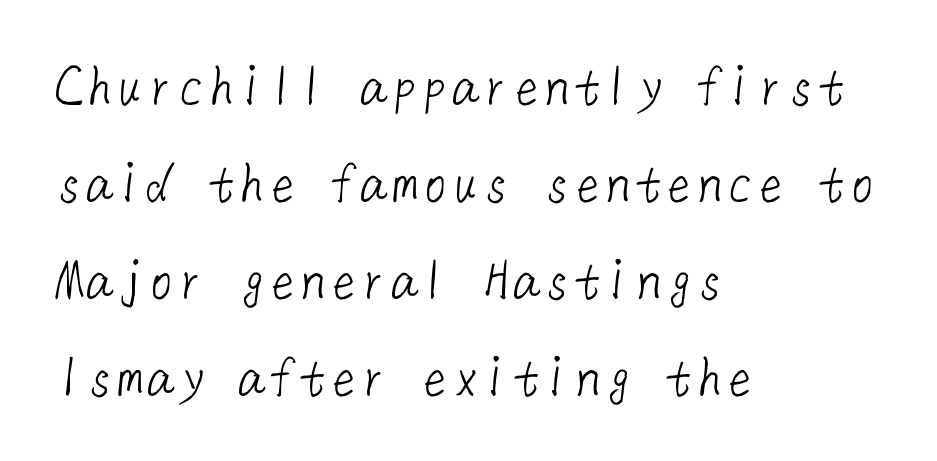
{"serif": "no", "bold": "no", "weight": "light", "width": "normal", "stroke_contrast": "low", "x_height": "medium", "underline": "no", "align": "left", "line_spacing": "normal", "line_spacing_ratio": 1.59, "letter_spacing": "normal", "letter_spacing_em": 0.0, "glyph_px": 61}
